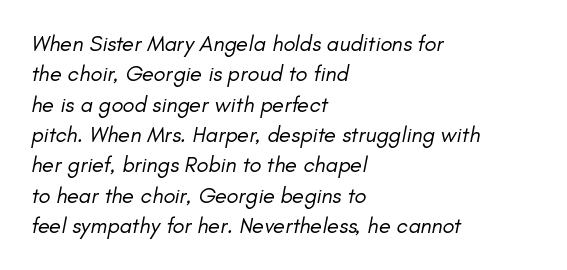
Every character sits at an angle, as italics do. Left-aligned paragraph, ragged on the right. Descenders hang freely into open space. Baseline-to-baseline distance is the conventional proportion of letter height. Does extra space separate the letters? No, they use regular spacing.
